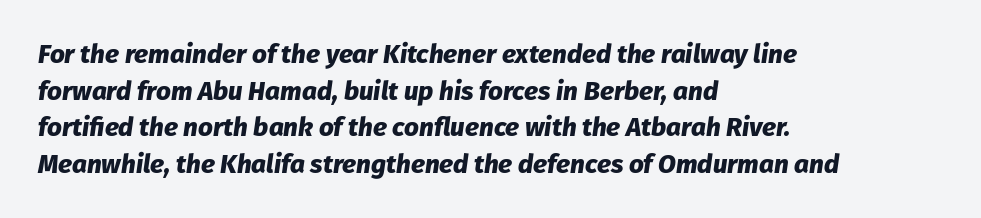
{"italic": "yes", "lean": "right", "slant_degrees": 8, "bold": "yes", "underline": "no", "align": "left", "line_spacing": "normal", "line_spacing_ratio": 1.41, "letter_spacing": "normal", "letter_spacing_em": 0.0, "glyph_px": 26}
